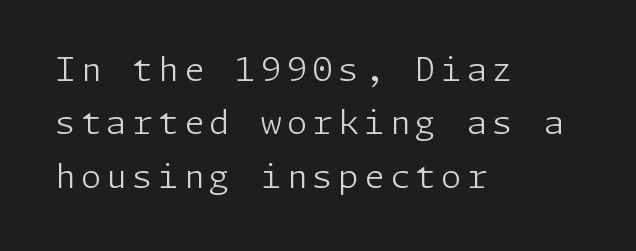
Q: Is the text bold? A: No.
Q: Is the text italic (slanted)? A: No, it is upright.
Q: Is the typeface a serif or a sans-serif typeface? A: Sans-serif.
Q: Is the text underlined? A: No.
Q: How is the paragraph aligned? A: Left-aligned.
Q: Is the spacing between lines tight, normal or loose? A: Normal.
Q: Width (condensed, normal, or wide)? A: Normal.
Q: Stroke contrast? A: Low.
Q: x-height? A: Medium.
